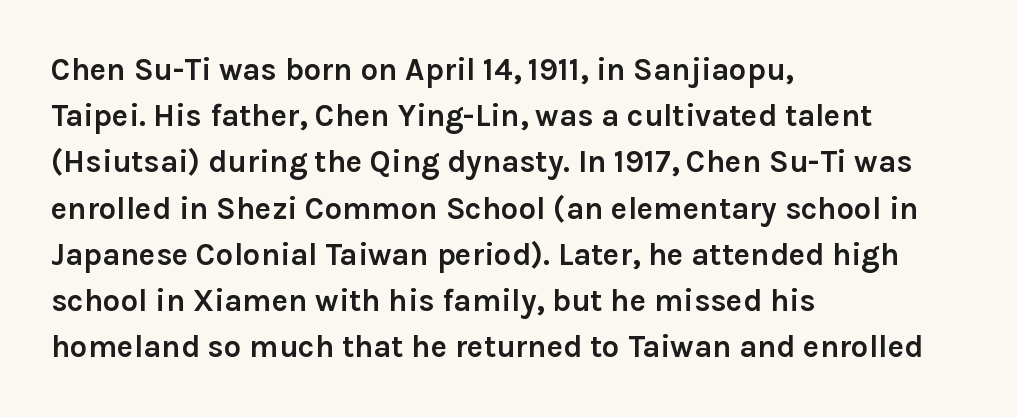
The image shows 31 px semibold sans-serif type, upright; set left-aligned, normal line spacing (1.49x), normal letter spacing, not underlined; low stroke contrast and a medium x-height.
